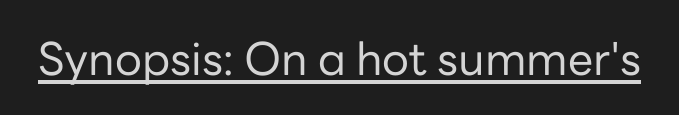
The image shows 45 px regular-weight sans-serif type, upright; set normal letter spacing, underlined; low stroke contrast and a medium x-height.
